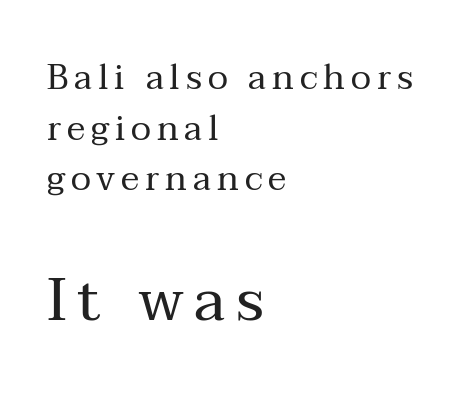
{"serif": "yes", "italic": "no", "bold": "no", "weight": "regular", "width": "normal", "stroke_contrast": "medium", "x_height": "medium", "monospaced": "no", "underline": "no", "align": "left", "line_spacing": "normal", "line_spacing_ratio": 1.45, "larger_block": "second", "size_ratio": 1.74, "glyph_px": 61}
